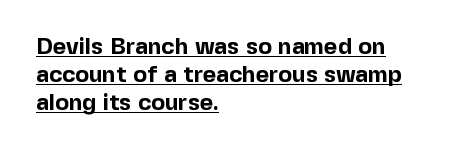
Set as a true bold cut, around the 700 mark. The typography opts for an upright posture over an oblique one. Tracking value appears to be zero — textbook default spacing. Alignment: flush left.
